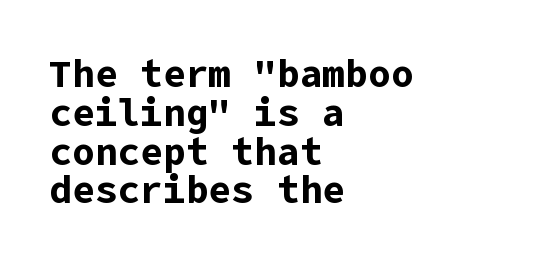
This sample uses a sans-serif face. This sample trades vertical openness for compactness between lines. Plenty of ink on the page — the face is bold. The passage is arranged the way most books set body copy — flush left. This is the regular roman posture of the typeface. Glyph-to-glyph distance matches everyday printed text.
